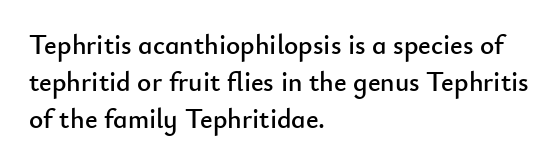
{"italic": "no", "underline": "no", "align": "left", "line_spacing": "normal", "line_spacing_ratio": 1.37, "letter_spacing": "normal", "letter_spacing_em": 0.0, "glyph_px": 27}
